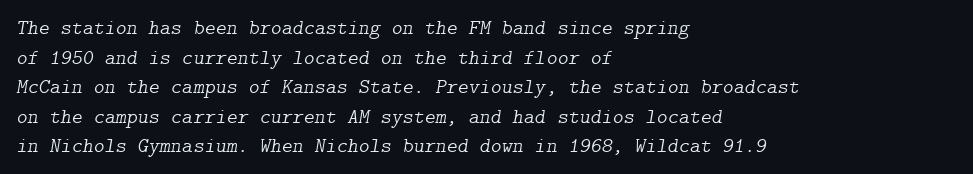
Q: Is the text bold? A: No.
Q: Is the text italic (slanted)? A: Yes, it leans right by about 9 degrees.
Q: Is the text underlined? A: No.
Q: How is the paragraph aligned? A: Left-aligned.
Q: Is the spacing between letters normal or unusually wide? A: Normal.
Q: Is the spacing between lines tight, normal or loose? A: Normal.
